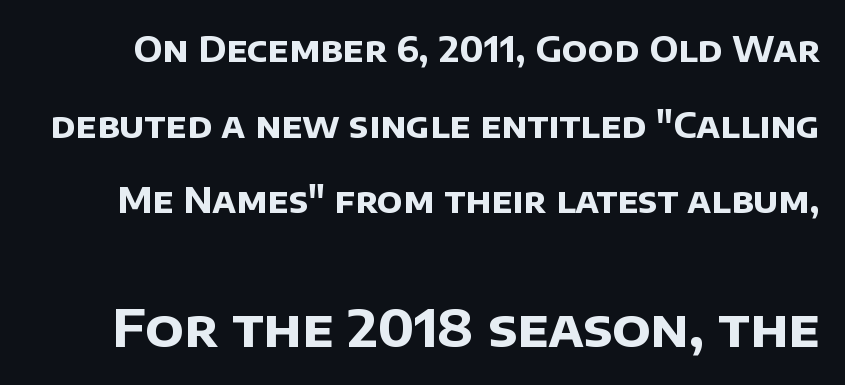
{"serif": "no", "bold": "yes", "weight": "bold", "width": "normal", "stroke_contrast": "low", "x_height": "large", "monospaced": "no", "underline": "no", "line_spacing": "loose", "line_spacing_ratio": 2.16, "letter_spacing": "normal", "letter_spacing_em": 0.0, "larger_block": "second", "size_ratio": 1.49, "glyph_px": 52}
